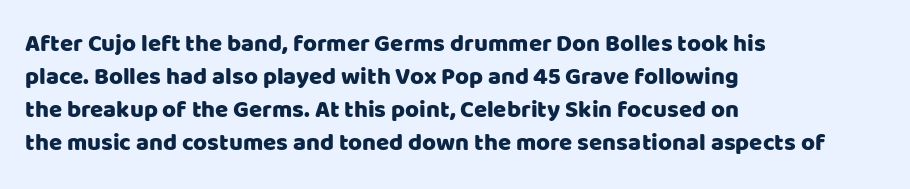
The lines are quadded left. Does extra space separate the letters? No, they use regular spacing. Tall strokes in this sample are plumb rather than angled. Notice how descenders clear the ascenders below comfortably — that's standard leading. This rendering features lettering with no underline.
